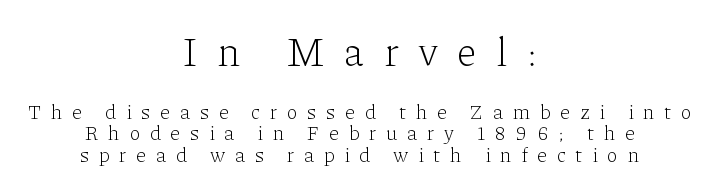
{"serif": "yes", "italic": "no", "bold": "no", "weight": "light", "width": "normal", "stroke_contrast": "low", "x_height": "medium", "monospaced": "no", "underline": "no", "align": "center", "line_spacing": "tight", "line_spacing_ratio": 1.07, "letter_spacing": "wide", "letter_spacing_em": 0.48, "larger_block": "first", "size_ratio": 2.0, "glyph_px": 40}
